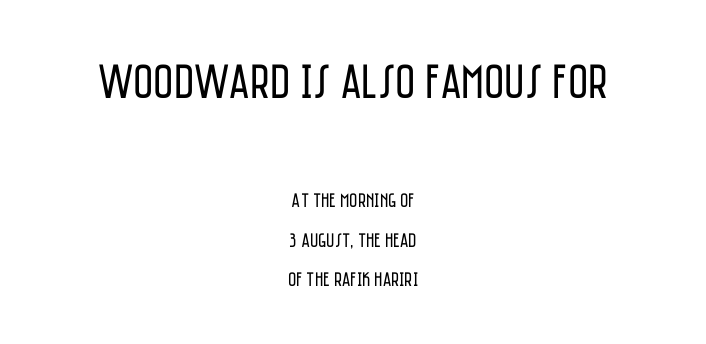
The image shows 49 px regular-weight, condensed sans-serif type, upright; set centered, loose line spacing (1.98x), normal letter spacing, not underlined; the first (top) block is 2.45x larger; low stroke contrast and a large x-height.
